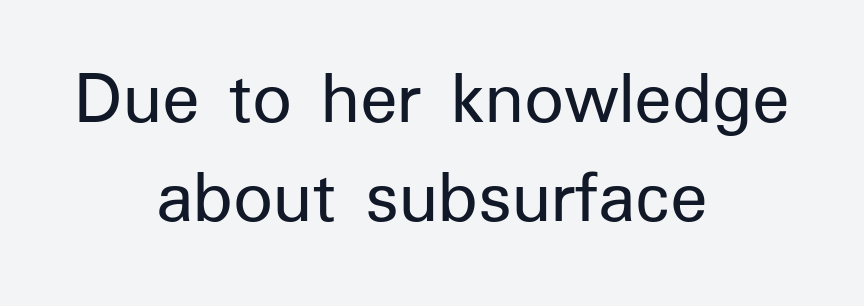
The image shows 78 px regular-weight sans-serif type, upright; set centered, normal line spacing (1.27x), normal letter spacing, not underlined; low stroke contrast and a medium x-height.
